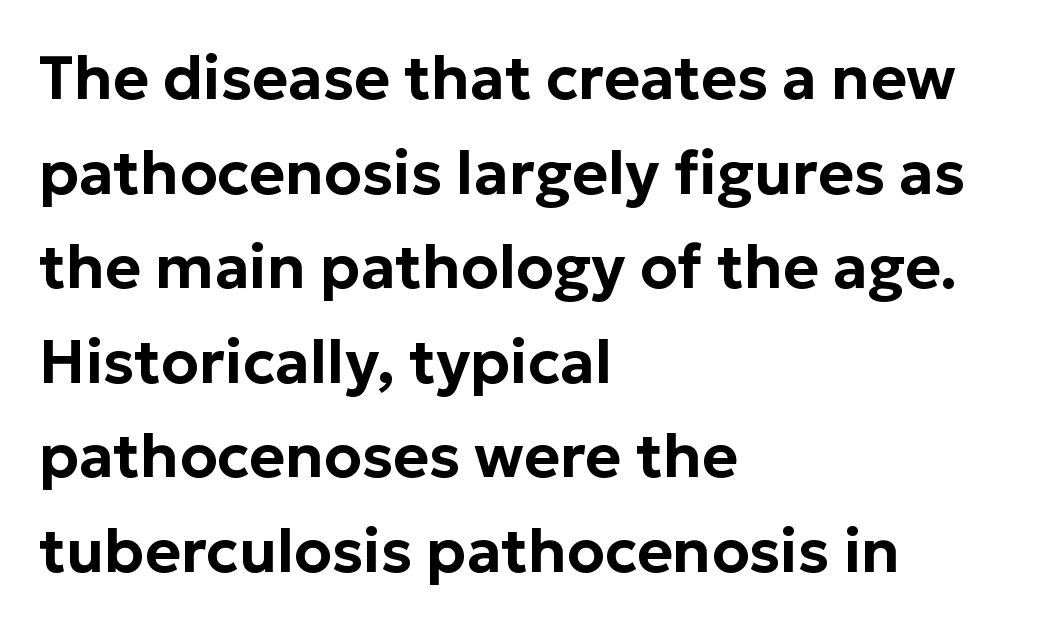
{"serif": "no", "italic": "no", "width": "normal", "stroke_contrast": "low", "x_height": "medium", "monospaced": "no", "underline": "no", "align": "left", "line_spacing": "normal", "line_spacing_ratio": 1.55, "letter_spacing": "normal", "letter_spacing_em": 0.0, "glyph_px": 61}
